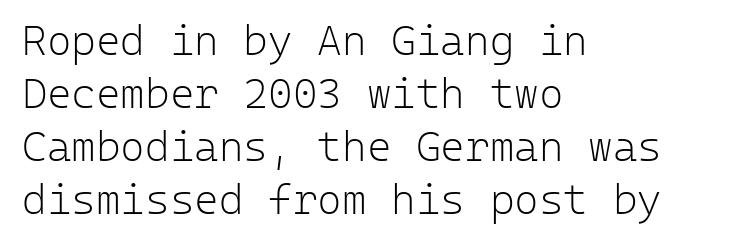
The image shows 42 px light sans-serif type, upright, monospaced; set left-aligned, normal line spacing (1.26x), normal letter spacing, not underlined; low stroke contrast and a medium x-height.
